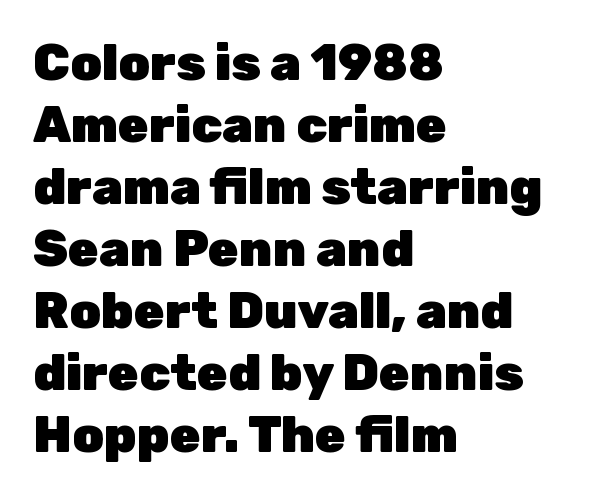
The image shows 50 px heavy sans-serif type, upright; set left-aligned, line spacing 1.24x, normal letter spacing, not underlined; low stroke contrast and a medium x-height.
